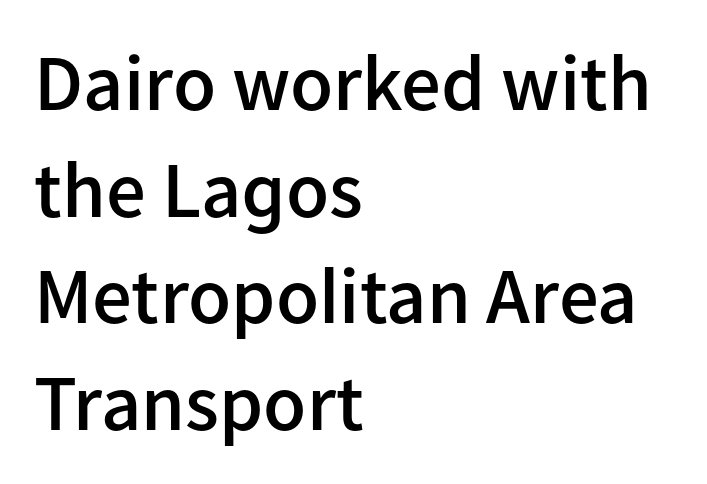
Q: Is the text bold? A: Semi-bold.
Q: Is the text italic (slanted)? A: No, it is upright.
Q: Is the typeface a serif or a sans-serif typeface? A: Sans-serif.
Q: Is the text underlined? A: No.
Q: How is the paragraph aligned? A: Left-aligned.
Q: Is the spacing between letters normal or unusually wide? A: Normal.
Q: Is the spacing between lines tight, normal or loose? A: Normal.
Q: Width (condensed, normal, or wide)? A: Normal.
Q: Stroke contrast? A: Low.
Q: x-height? A: Medium.
Q: Monospaced? A: No.
